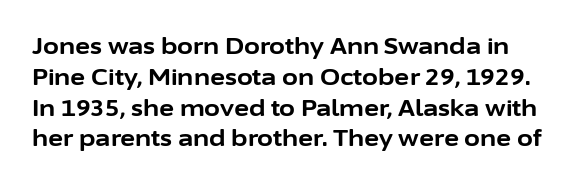
Q: Is the text bold? A: Yes.
Q: Is the text italic (slanted)? A: No, it is upright.
Q: Is the text underlined? A: No.
Q: Is the spacing between letters normal or unusually wide? A: Normal.
Q: Is the spacing between lines tight, normal or loose? A: Normal.
